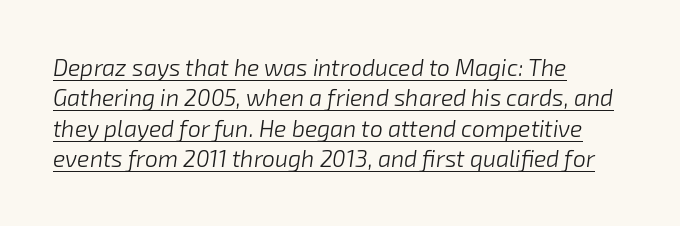
Q: Is the text bold? A: No.
Q: Is the text italic (slanted)? A: Yes, it leans right by about 8 degrees.
Q: Is the text underlined? A: Yes.
Q: How is the paragraph aligned? A: Left-aligned.
Q: Is the spacing between letters normal or unusually wide? A: Normal.
Q: Is the spacing between lines tight, normal or loose? A: Normal.
